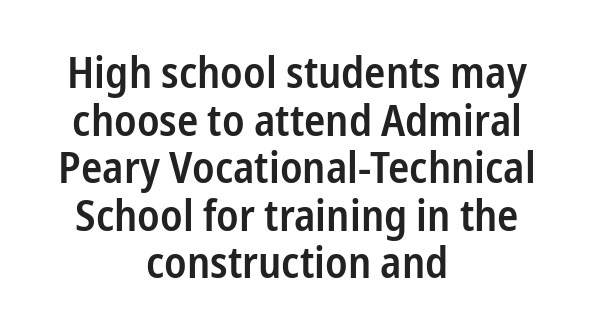
Look at the stroke-to-counter ratio: somewhat heavy, a semibold. Is the block centered? Yes — each line is placed symmetrically about the middle. Do the characters align in a grid? No, the font is proportional. The passage shown is typeset with a sans-serif family. Honestly, the rows look squashed on top of each other.
